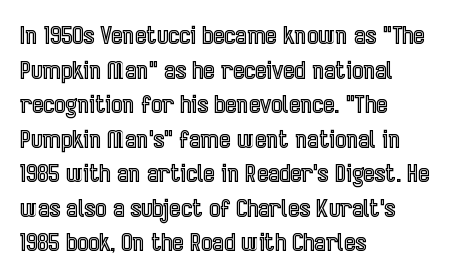
Q: Is the text italic (slanted)? A: No, it is upright.
Q: Is the text underlined? A: No.
Q: How is the paragraph aligned? A: Left-aligned.
Q: Is the spacing between letters normal or unusually wide? A: Normal.
Q: Is the spacing between lines tight, normal or loose? A: Normal.
